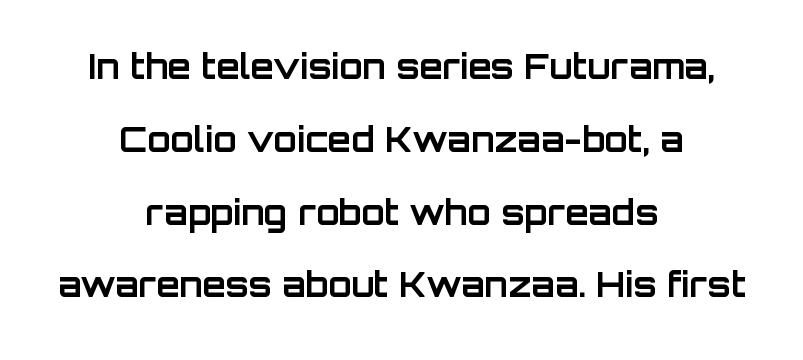
Q: Is the text bold? A: Yes.
Q: Is the text italic (slanted)? A: No, it is upright.
Q: Is the typeface a serif or a sans-serif typeface? A: Sans-serif.
Q: Is the text underlined? A: No.
Q: How is the paragraph aligned? A: Centered.
Q: Is the spacing between letters normal or unusually wide? A: Normal.
Q: Is the spacing between lines tight, normal or loose? A: Loose.
Q: Width (condensed, normal, or wide)? A: Normal.
Q: Stroke contrast? A: Low.
Q: x-height? A: Large.
Q: Monospaced? A: No.
